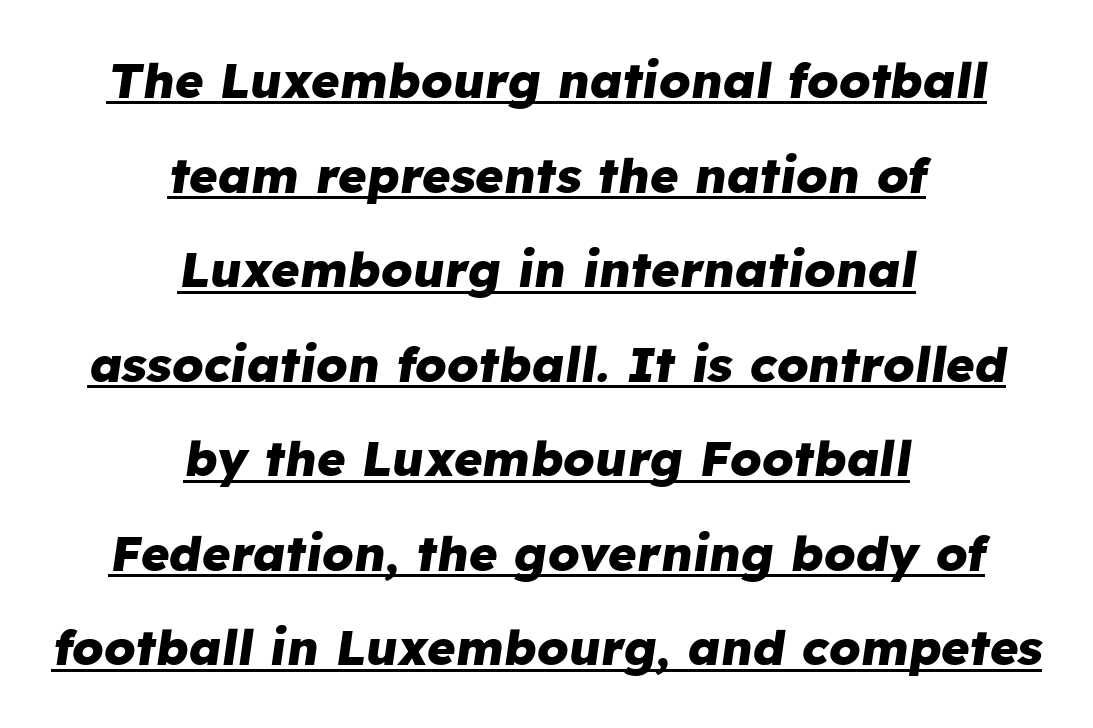
The image shows 49 px heavy type, italic (leaning right); set centered, loose line spacing (1.93x), normal letter spacing, underlined; low stroke contrast and a medium x-height.
